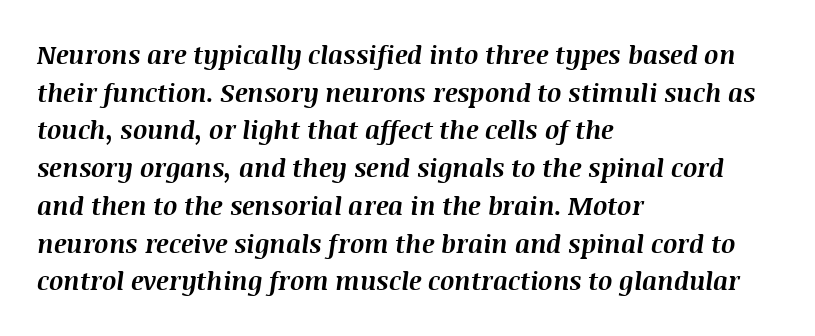
Tall strokes in this sample are angled rather than plumb. Between one letter and the next there's only the usual sliver of space. In terms of leading, this rendering sits right in the middle. Plain, unruled lines of type. This rendering uses left alignment, leaving the right contour irregular.
